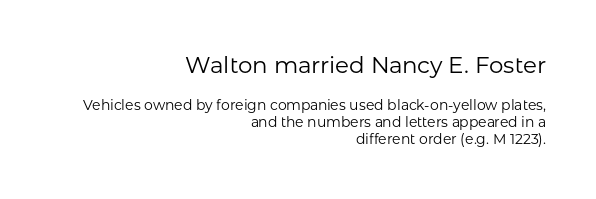
The image shows 23 px text type, upright; set right-aligned, line spacing 1.21x, normal letter spacing, not underlined; the first (top) block is 1.64x larger.
